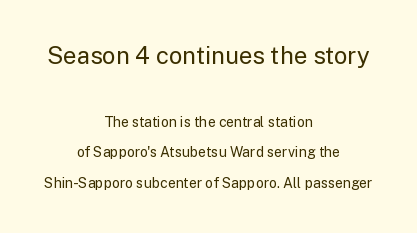
In terms of letterspacing, this is plain default setting. Loosely led — the rows are spread out. You can tell it's not italic because the verticals are truly vertical. The baseline area is clear.
